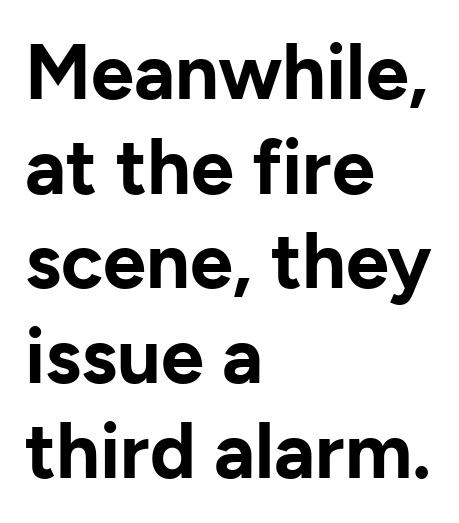
Q: Is the text bold? A: Yes.
Q: Is the text italic (slanted)? A: No, it is upright.
Q: Is the typeface a serif or a sans-serif typeface? A: Sans-serif.
Q: Is the text underlined? A: No.
Q: How is the paragraph aligned? A: Left-aligned.
Q: Is the spacing between letters normal or unusually wide? A: Normal.
Q: Width (condensed, normal, or wide)? A: Normal.
Q: Stroke contrast? A: Low.
Q: x-height? A: Medium.
Q: Monospaced? A: No.
